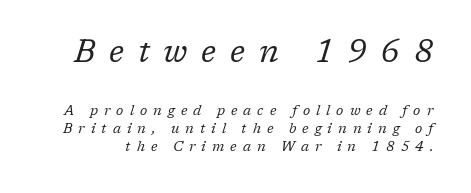
{"serif": "yes", "italic": "yes", "lean": "right", "slant_degrees": 17, "bold": "no", "weight": "regular", "width": "normal", "stroke_contrast": "low", "x_height": "medium", "monospaced": "no", "underline": "no", "line_spacing": "normal", "line_spacing_ratio": 1.27, "letter_spacing": "wide", "letter_spacing_em": 0.43, "larger_block": "first", "size_ratio": 2.29, "glyph_px": 32}
